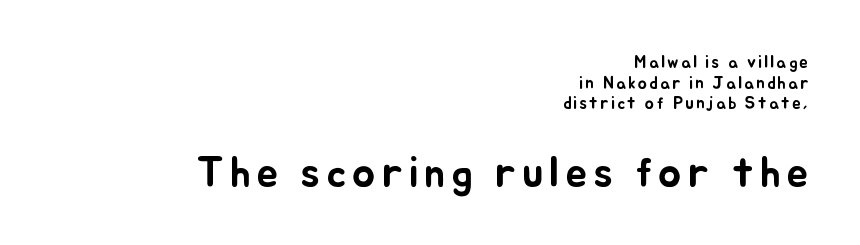
{"italic": "no", "width": "normal", "stroke_contrast": "low", "x_height": "small", "monospaced": "no", "underline": "no", "align": "right", "line_spacing_ratio": 1.21, "larger_block": "second", "size_ratio": 2.53, "glyph_px": 43}
